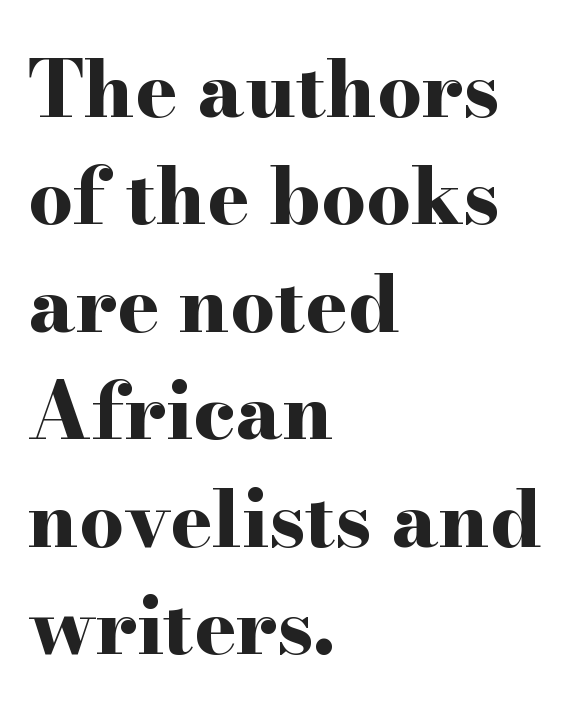
The image shows 79 px bold, wide serif type, upright; set left-aligned, normal line spacing (1.36x), normal letter spacing, not underlined; high stroke contrast and a small x-height.
